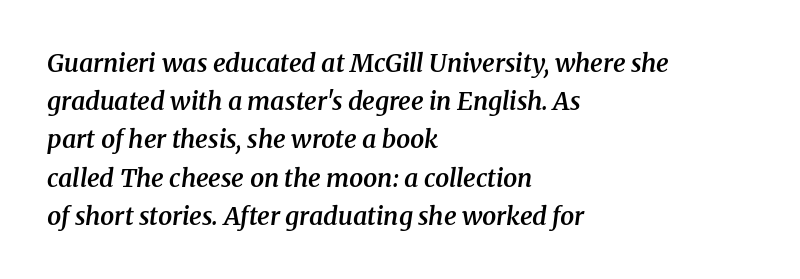
The image shows 25 px text type, italic (leaning right); set left-aligned, normal line spacing (1.53x), normal letter spacing, not underlined.
